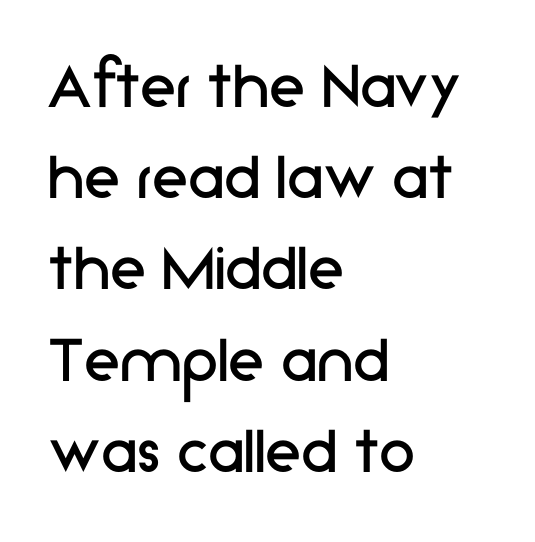
Q: Is the text bold? A: No.
Q: Is the text italic (slanted)? A: No, it is upright.
Q: Is the typeface a serif or a sans-serif typeface? A: Sans-serif.
Q: Is the text underlined? A: No.
Q: How is the paragraph aligned? A: Left-aligned.
Q: Is the spacing between letters normal or unusually wide? A: Normal.
Q: Is the spacing between lines tight, normal or loose? A: Normal.
Q: Width (condensed, normal, or wide)? A: Normal.
Q: Stroke contrast? A: Low.
Q: x-height? A: Medium.
Q: Monospaced? A: No.
